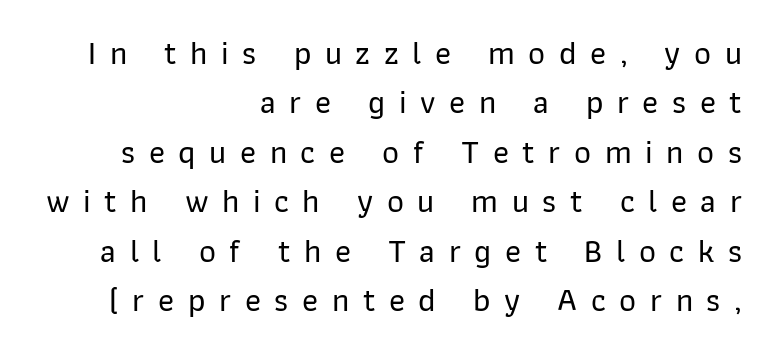
{"serif": "no", "italic": "no", "width": "normal", "stroke_contrast": "low", "x_height": "medium", "monospaced": "no", "underline": "no", "align": "right", "line_spacing": "normal", "line_spacing_ratio": 1.5, "letter_spacing": "wide", "letter_spacing_em": 0.41, "glyph_px": 33}
